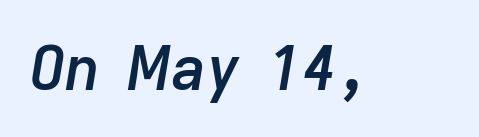
{"italic": "yes", "lean": "right", "slant_degrees": 9, "bold": "semi", "weight": "semibold", "width": "normal", "stroke_contrast": "low", "x_height": "medium", "monospaced": "no", "underline": "no", "letter_spacing": "normal", "letter_spacing_em": 0.0, "glyph_px": 61}
